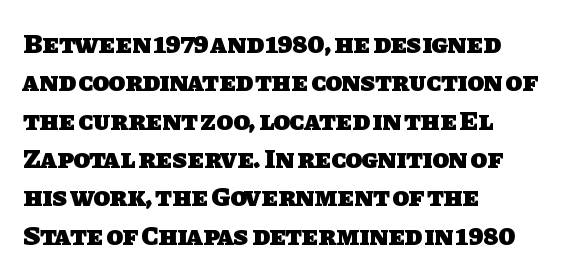
The image shows 27 px bold type; set left-aligned, normal line spacing (1.42x), normal letter spacing, not underlined.
